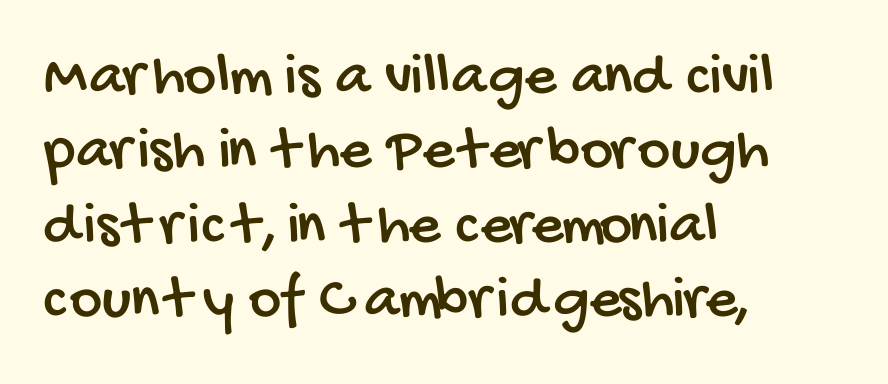
{"serif": "no", "width": "condensed", "stroke_contrast": "low", "x_height": "large", "monospaced": "no", "underline": "no", "align": "left", "line_spacing_ratio": 1.2, "letter_spacing": "normal", "letter_spacing_em": 0.0, "glyph_px": 62}
